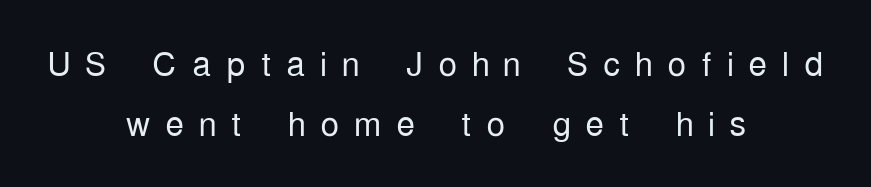
Q: Is the text bold? A: No.
Q: Is the text italic (slanted)? A: No, it is upright.
Q: Is the typeface a serif or a sans-serif typeface? A: Sans-serif.
Q: Is the text underlined? A: No.
Q: How is the paragraph aligned? A: Centered.
Q: Is the spacing between letters normal or unusually wide? A: Unusually wide.
Q: Is the spacing between lines tight, normal or loose? A: Normal.
Q: Width (condensed, normal, or wide)? A: Condensed.
Q: Stroke contrast? A: Low.
Q: x-height? A: Medium.
Q: Monospaced? A: No.
